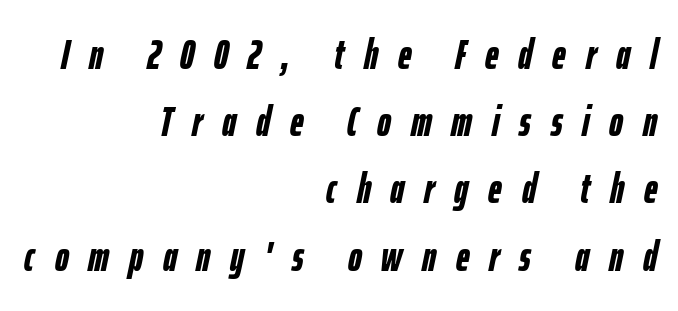
The image shows 42 px semibold, condensed type, italic (leaning right); set right-aligned, normal line spacing (1.6x), unusually wide letter spacing (+0.47 em), not underlined; low stroke contrast and a medium x-height.
